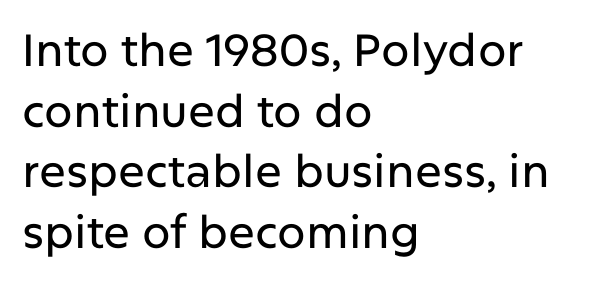
{"serif": "no", "italic": "no", "width": "normal", "stroke_contrast": "low", "x_height": "medium", "monospaced": "no", "underline": "no", "align": "left", "line_spacing": "normal", "line_spacing_ratio": 1.35, "letter_spacing": "normal", "letter_spacing_em": 0.0, "glyph_px": 45}
